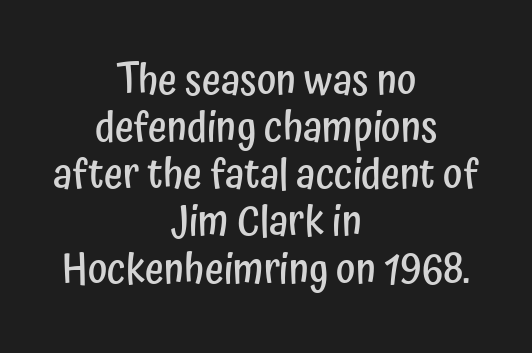
{"serif": "no", "italic": "no", "bold": "semi", "weight": "semibold", "width": "condensed", "stroke_contrast": "low", "x_height": "medium", "monospaced": "no", "underline": "no", "align": "center", "line_spacing": "tight", "line_spacing_ratio": 1.15, "letter_spacing": "normal", "letter_spacing_em": 0.0, "glyph_px": 41}
